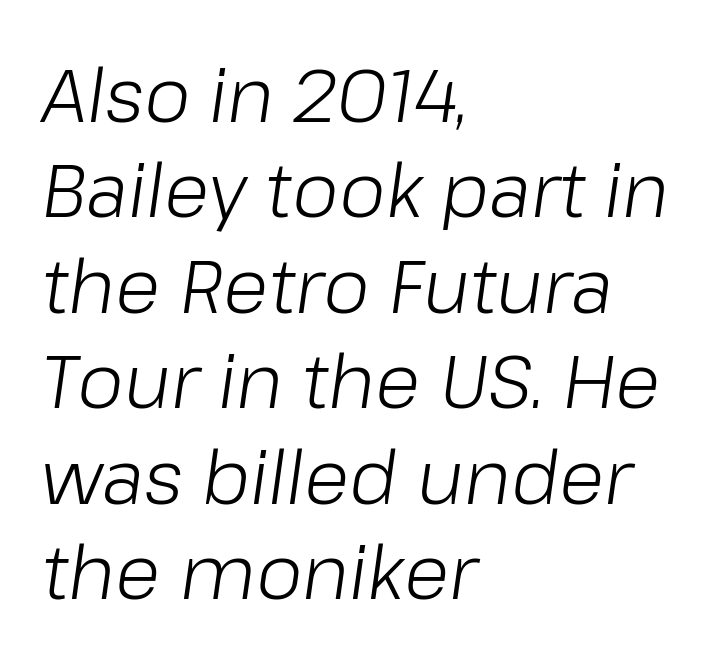
{"italic": "yes", "lean": "right", "slant_degrees": 8, "bold": "no", "weight": "light", "width": "normal", "stroke_contrast": "low", "x_height": "medium", "monospaced": "no", "underline": "no", "align": "left", "line_spacing": "normal", "line_spacing_ratio": 1.29, "letter_spacing": "normal", "letter_spacing_em": 0.0, "glyph_px": 74}
